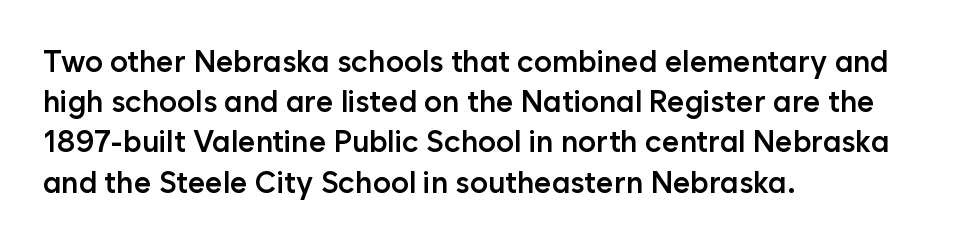
{"serif": "no", "italic": "no", "bold": "semi", "weight": "semibold", "width": "normal", "stroke_contrast": "low", "x_height": "medium", "monospaced": "no", "underline": "no", "align": "left", "line_spacing": "normal", "line_spacing_ratio": 1.34, "letter_spacing": "normal", "letter_spacing_em": 0.0, "glyph_px": 30}
